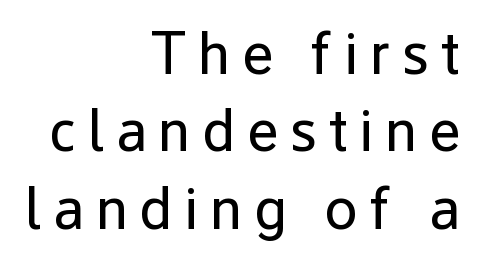
The image shows 60 px regular-weight sans-serif type, upright; set right-aligned, normal line spacing (1.29x), not underlined; low stroke contrast and a medium x-height.
